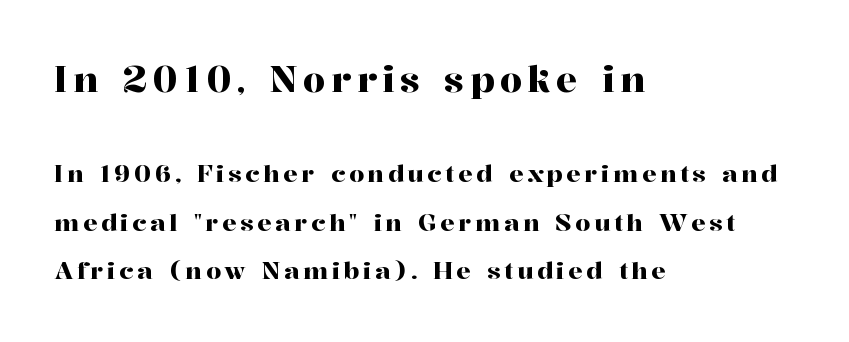
Q: Is the text italic (slanted)? A: No, it is upright.
Q: Is the typeface a serif or a sans-serif typeface? A: Serif.
Q: Is the text underlined? A: No.
Q: How is the paragraph aligned? A: Left-aligned.
Q: Is the spacing between lines tight, normal or loose? A: Loose.
Q: Which block of text is set in a larger size, the first (top) or the second (bottom)? A: The first (top) one.
Q: Width (condensed, normal, or wide)? A: Normal.
Q: Stroke contrast? A: High.
Q: x-height? A: Medium.
Q: Monospaced? A: No.
